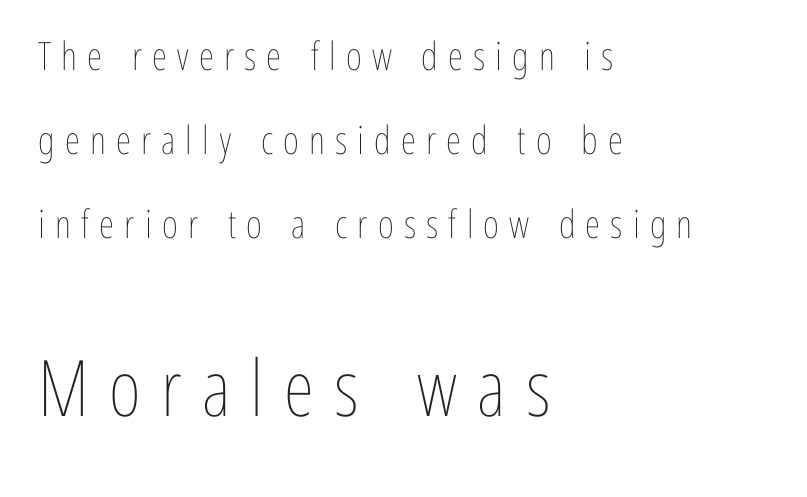
{"italic": "no", "bold": "no", "weight": "thin", "width": "condensed", "stroke_contrast": "low", "x_height": "medium", "monospaced": "no", "underline": "no", "align": "left", "line_spacing": "loose", "line_spacing_ratio": 2.15, "letter_spacing": "wide", "letter_spacing_em": 0.26, "larger_block": "second", "size_ratio": 2.0, "glyph_px": 78}
